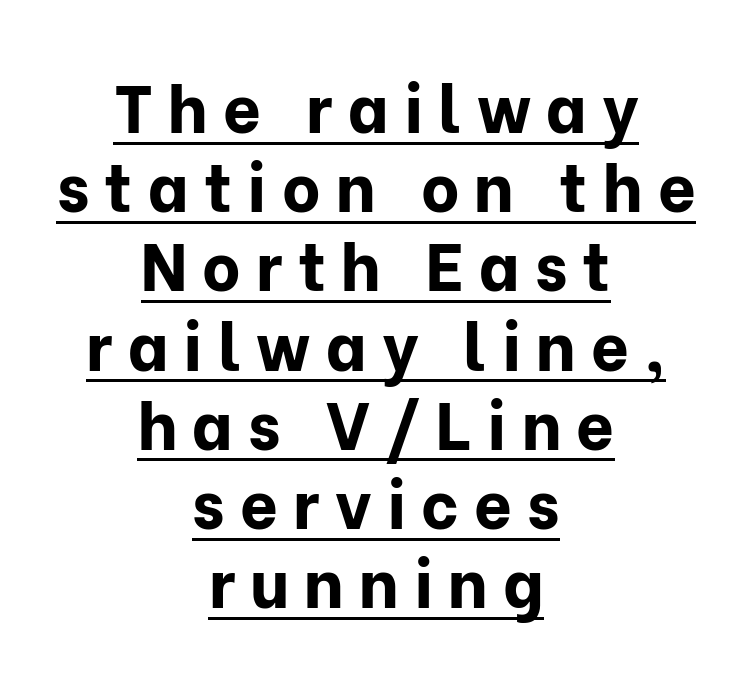
Q: Is the text bold? A: Yes.
Q: Is the text italic (slanted)? A: No, it is upright.
Q: Is the typeface a serif or a sans-serif typeface? A: Sans-serif.
Q: Is the text underlined? A: Yes.
Q: How is the paragraph aligned? A: Centered.
Q: Is the spacing between letters normal or unusually wide? A: Unusually wide.
Q: Width (condensed, normal, or wide)? A: Normal.
Q: Stroke contrast? A: Low.
Q: x-height? A: Medium.
Q: Monospaced? A: No.
